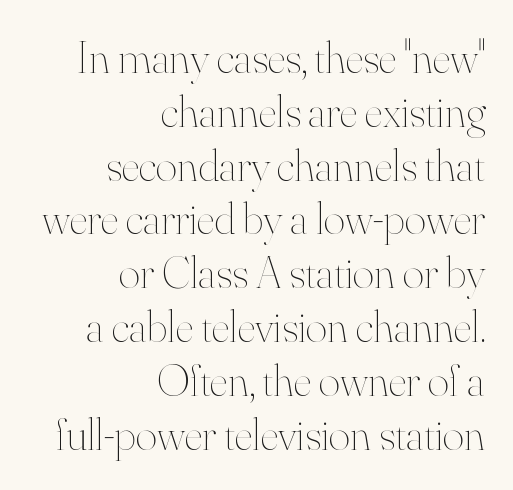
Q: Is the text bold? A: No.
Q: Is the text italic (slanted)? A: No, it is upright.
Q: Is the text underlined? A: No.
Q: How is the paragraph aligned? A: Right-aligned.
Q: Is the spacing between letters normal or unusually wide? A: Normal.
Q: Width (condensed, normal, or wide)? A: Normal.
Q: Stroke contrast? A: High.
Q: x-height? A: Small.
Q: Monospaced? A: No.
